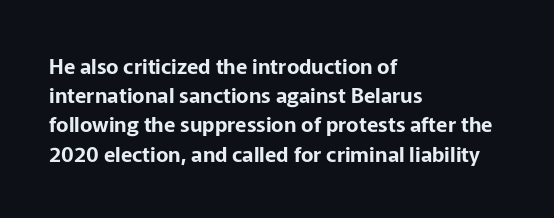
The image shows 21 px text type, upright; set left-aligned, normal line spacing (1.39x), normal letter spacing, not underlined.
